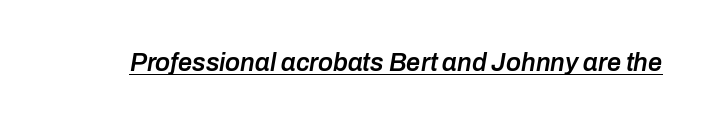
{"italic": "yes", "lean": "right", "slant_degrees": 10, "bold": "semi", "underline": "yes", "letter_spacing": "normal", "letter_spacing_em": 0.0, "glyph_px": 25}
